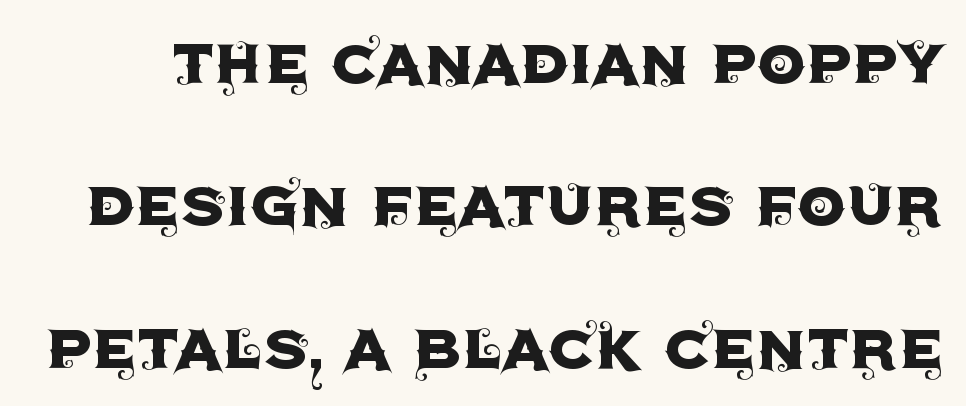
Q: Is the text italic (slanted)? A: No, it is upright.
Q: Is the typeface a serif or a sans-serif typeface? A: Sans-serif.
Q: Is the text underlined? A: No.
Q: Is the spacing between letters normal or unusually wide? A: Normal.
Q: Width (condensed, normal, or wide)? A: Normal.
Q: x-height? A: Large.
Q: Monospaced? A: No.
